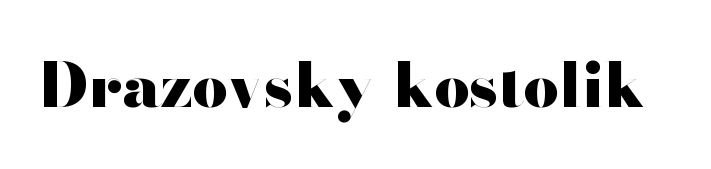
{"serif": "no", "italic": "no", "bold": "yes", "weight": "heavy", "width": "wide", "stroke_contrast": "high", "x_height": "small", "monospaced": "no", "underline": "no", "letter_spacing": "normal", "letter_spacing_em": 0.0, "glyph_px": 62}
